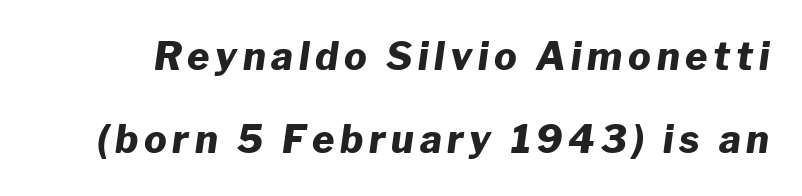
The image shows 38 px heavy type, italic (leaning right); set loose line spacing (2.18x), not underlined; low stroke contrast and a medium x-height.
